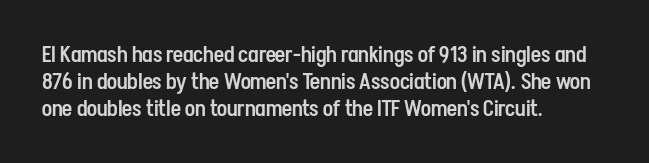
{"italic": "no", "bold": "semi", "underline": "no", "align": "left", "line_spacing_ratio": 1.22, "letter_spacing": "normal", "letter_spacing_em": 0.0, "glyph_px": 22}
